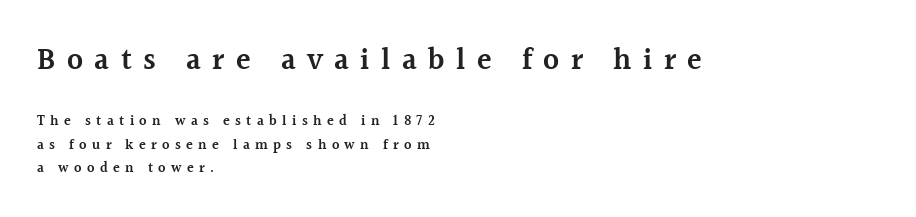
Q: Is the text bold? A: Semi-bold.
Q: Is the text italic (slanted)? A: No, it is upright.
Q: Is the typeface a serif or a sans-serif typeface? A: Serif.
Q: Is the text underlined? A: No.
Q: How is the paragraph aligned? A: Left-aligned.
Q: Is the spacing between letters normal or unusually wide? A: Unusually wide.
Q: Is the spacing between lines tight, normal or loose? A: Normal.
Q: Which block of text is set in a larger size, the first (top) or the second (bottom)? A: The first (top) one.
Q: Width (condensed, normal, or wide)? A: Normal.
Q: x-height? A: Medium.
Q: Monospaced? A: No.
